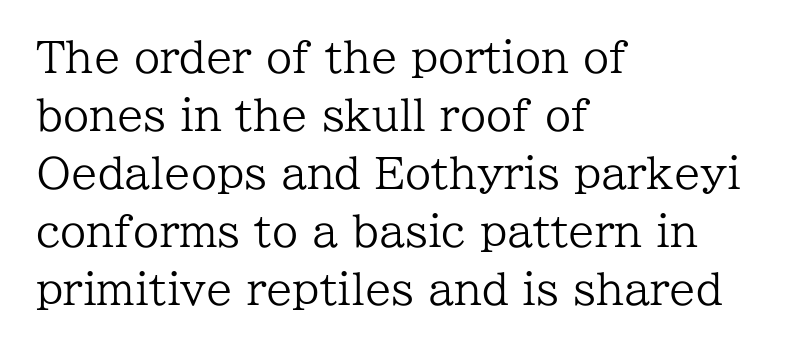
Q: Is the text bold? A: No.
Q: Is the text italic (slanted)? A: No, it is upright.
Q: Is the typeface a serif or a sans-serif typeface? A: Serif.
Q: Is the text underlined? A: No.
Q: How is the paragraph aligned? A: Left-aligned.
Q: Is the spacing between letters normal or unusually wide? A: Normal.
Q: Is the spacing between lines tight, normal or loose? A: Normal.
Q: Width (condensed, normal, or wide)? A: Normal.
Q: Stroke contrast? A: Low.
Q: x-height? A: Medium.
Q: Monospaced? A: No.
